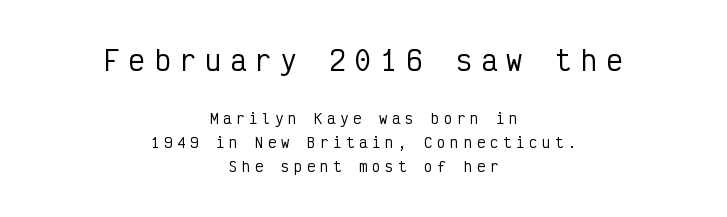
{"italic": "no", "underline": "no", "align": "center", "line_spacing": "normal", "line_spacing_ratio": 1.69, "letter_spacing": "wide", "letter_spacing_em": 0.33, "larger_block": "first", "size_ratio": 1.93, "glyph_px": 27}
